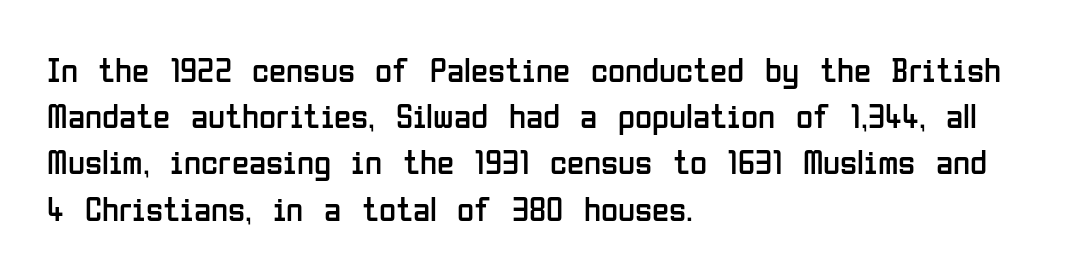
Descenders are the only things crossing below the line. Short and long lines alike share a common starting point at left. Between one letter and the next there's only the usual sliver of space. Notice how descenders clear the ascenders below comfortably — that's standard leading. Style check: upright.
